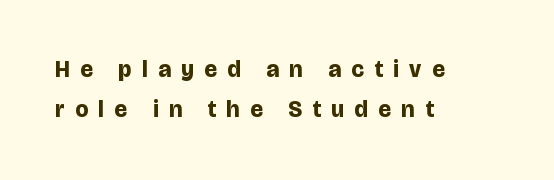
Q: Is the text bold? A: Yes.
Q: Is the text italic (slanted)? A: No, it is upright.
Q: Is the text underlined? A: No.
Q: How is the paragraph aligned? A: Left-aligned.
Q: Is the spacing between letters normal or unusually wide? A: Unusually wide.
